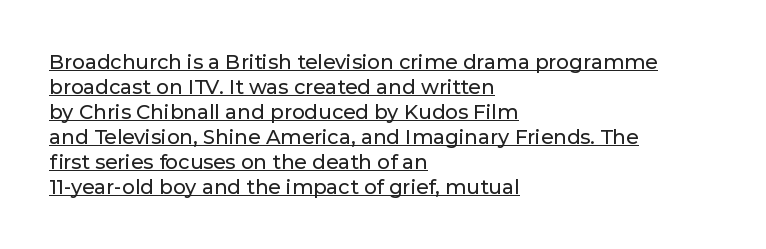
{"italic": "no", "underline": "yes", "align": "left", "line_spacing": "normal", "line_spacing_ratio": 1.25, "letter_spacing": "normal", "letter_spacing_em": 0.0, "glyph_px": 20}
